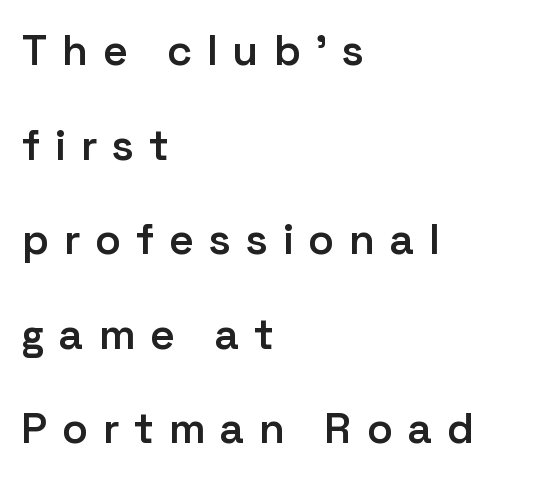
The image shows 43 px semibold sans-serif type, upright; set left-aligned, loose line spacing (2.2x), unusually wide letter spacing (+0.36 em), not underlined; low stroke contrast and a medium x-height.
